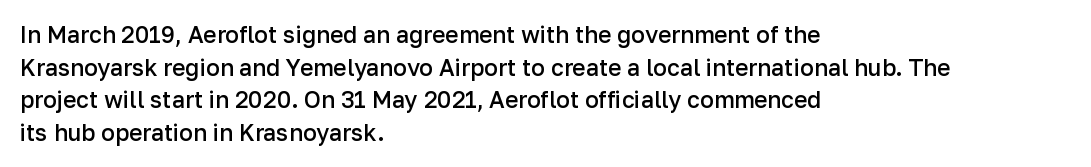
A classic flush-left, rag-right setting is used for this passage. Inter-character spacing is left at the font's built-in metrics. Notice how descenders clear the ascenders below comfortably — that's standard leading. Stroke thickness is moderately raised; the sample reads as semibold. Quick note: underline off.
